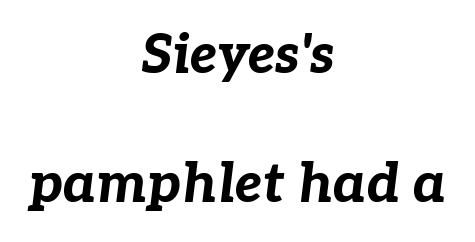
The image shows 55 px bold type, italic (leaning right); set centered, loose line spacing (2.34x), normal letter spacing, not underlined; low stroke contrast and a medium x-height.
